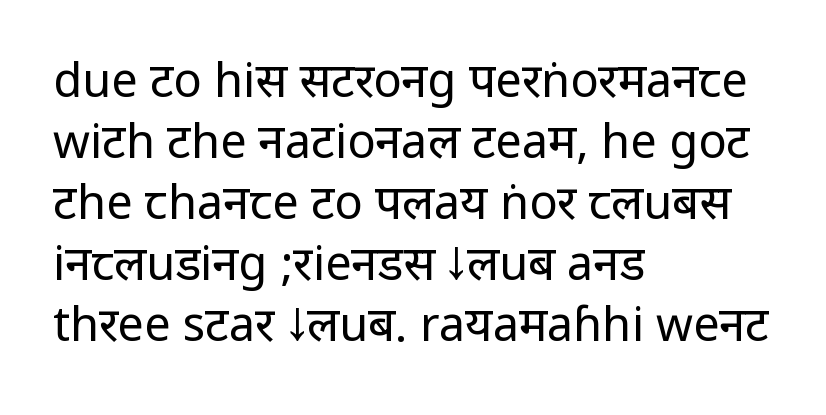
{"serif": "no", "italic": "no", "bold": "no", "weight": "regular", "width": "condensed", "stroke_contrast": "low", "underline": "no", "align": "left", "line_spacing": "normal", "line_spacing_ratio": 1.3, "letter_spacing": "normal", "letter_spacing_em": 0.0, "glyph_px": 47}
